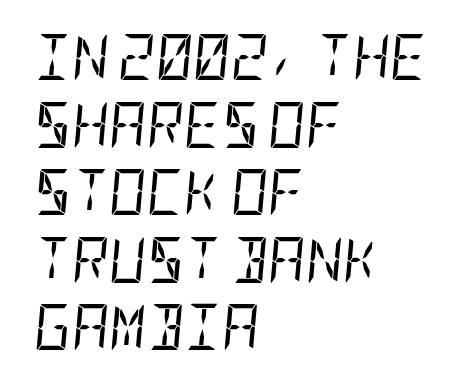
The image shows 46 px regular-weight, condensed type, italic (leaning right); set left-aligned, normal line spacing (1.47x), normal letter spacing, not underlined; low stroke contrast and a large x-height.
